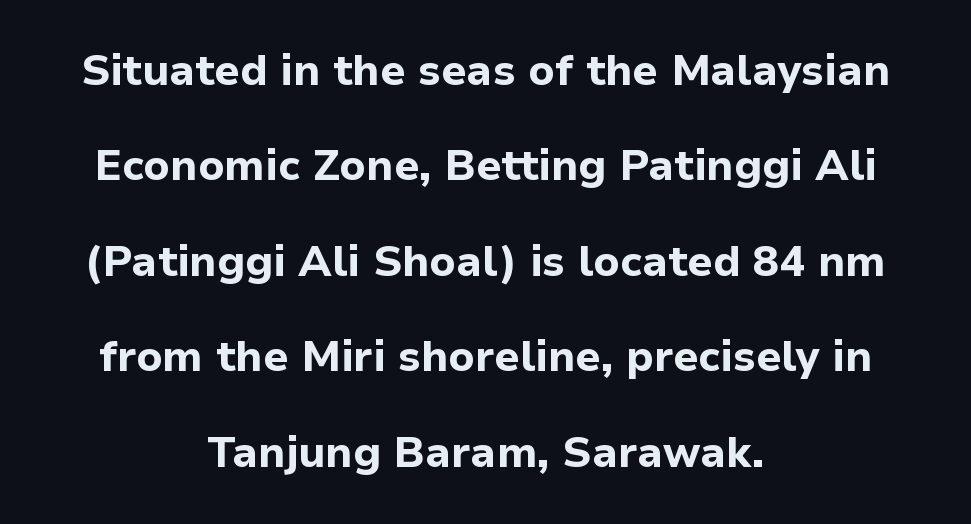
{"serif": "no", "italic": "no", "bold": "yes", "weight": "bold", "width": "normal", "stroke_contrast": "low", "x_height": "medium", "monospaced": "no", "underline": "no", "align": "center", "line_spacing": "loose", "line_spacing_ratio": 2.22, "letter_spacing": "normal", "letter_spacing_em": 0.0, "glyph_px": 43}
